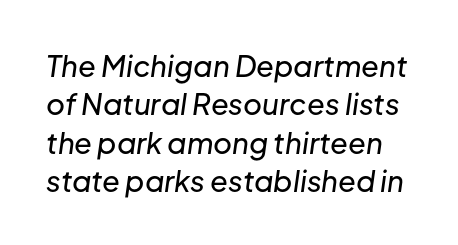
The image shows 29 px text type, italic (leaning right); set normal line spacing (1.32x), normal letter spacing, not underlined; low stroke contrast and a medium x-height.
